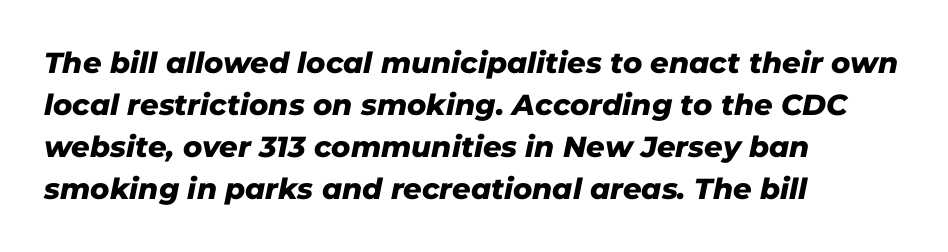
{"italic": "yes", "lean": "right", "slant_degrees": 11, "bold": "yes", "weight": "heavy", "width": "normal", "stroke_contrast": "low", "x_height": "medium", "monospaced": "no", "underline": "no", "align": "left", "line_spacing": "normal", "line_spacing_ratio": 1.45, "letter_spacing": "normal", "letter_spacing_em": 0.0, "glyph_px": 29}
